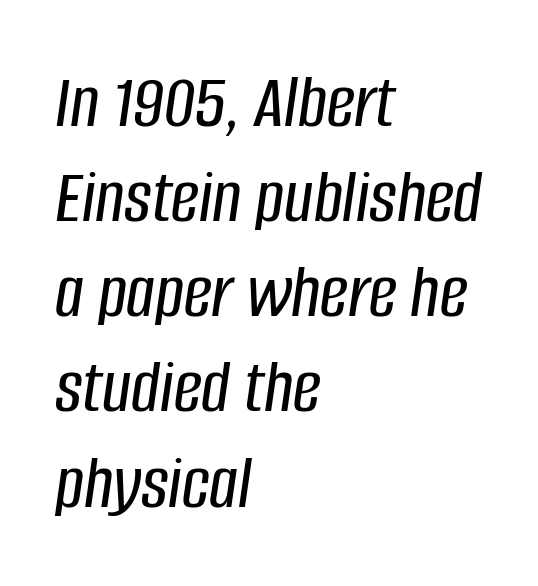
Q: Is the text italic (slanted)? A: Yes, it leans right by about 8 degrees.
Q: Is the text underlined? A: No.
Q: How is the paragraph aligned? A: Left-aligned.
Q: Is the spacing between letters normal or unusually wide? A: Normal.
Q: Width (condensed, normal, or wide)? A: Condensed.
Q: Stroke contrast? A: Low.
Q: x-height? A: Large.
Q: Monospaced? A: No.
